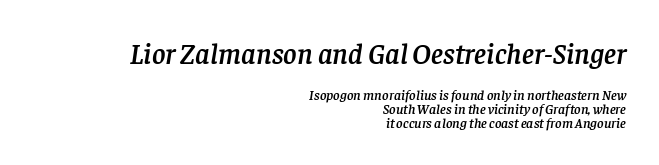
The image shows 29 px serif type, italic (leaning right); set right-aligned, tight line spacing (0.99x), normal letter spacing, not underlined; the first (top) block is 2.07x larger; low stroke contrast and a large x-height.
